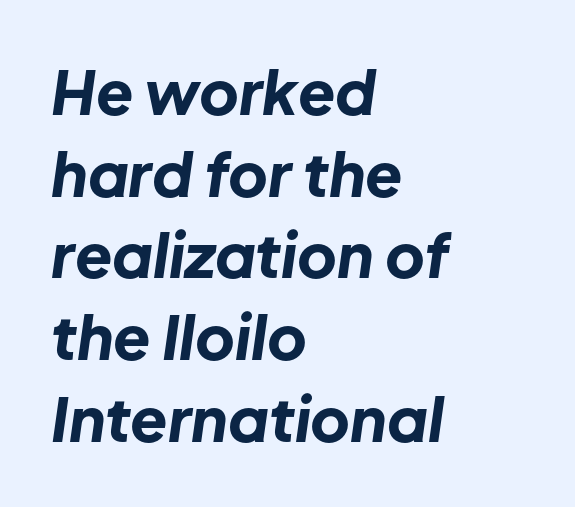
Is the type bold? Yes — the strokes are clearly thick and heavy. Each letter keeps its own natural width here, so spacing adapts to shape. The typography opts for an oblique posture over an upright one. Which margin do the lines hug? The left one — the right edge is uneven. The gap between lines stays unmarked.
